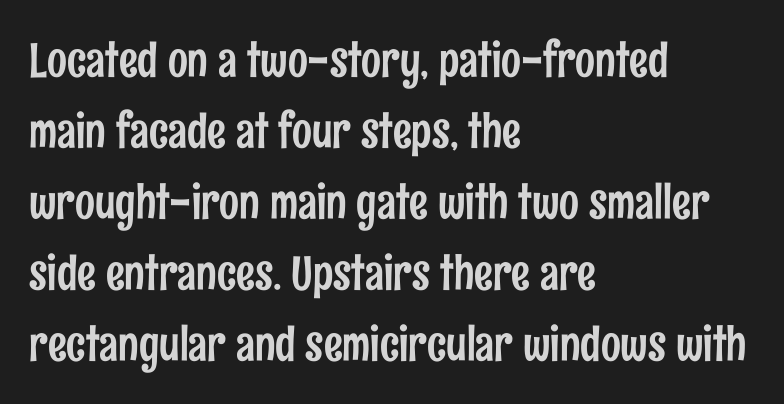
Italic: no, the glyphs are upright roman. A typesetter would label this face a sans. What's the leading like? Ordinary, nothing unusual. Nobody touched the tracking dial on this one. The glyphs are unaccompanied by any horizontal stroke below them. Line starts are locked; line ends wander.
